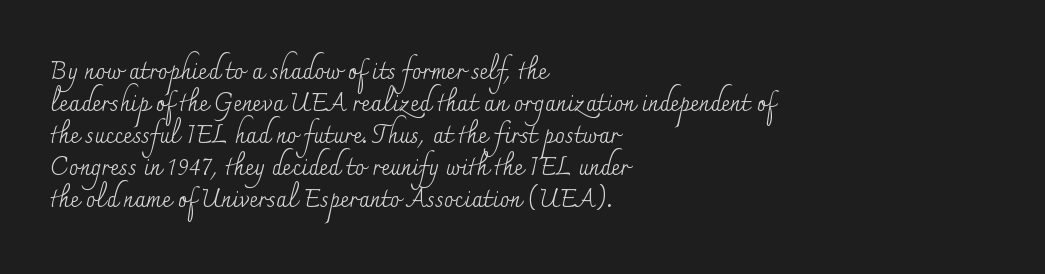
The image shows 24 px text type; set left-aligned, normal line spacing (1.33x), normal letter spacing, not underlined.
